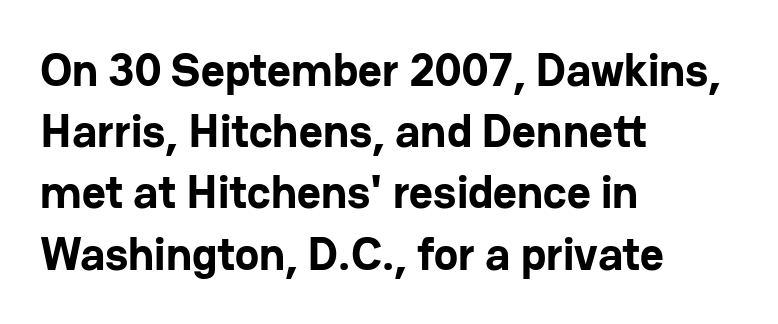
{"serif": "no", "italic": "no", "bold": "yes", "weight": "bold", "width": "normal", "stroke_contrast": "low", "x_height": "medium", "monospaced": "no", "underline": "no", "align": "left", "line_spacing": "normal", "line_spacing_ratio": 1.33, "letter_spacing": "normal", "letter_spacing_em": 0.0, "glyph_px": 46}
